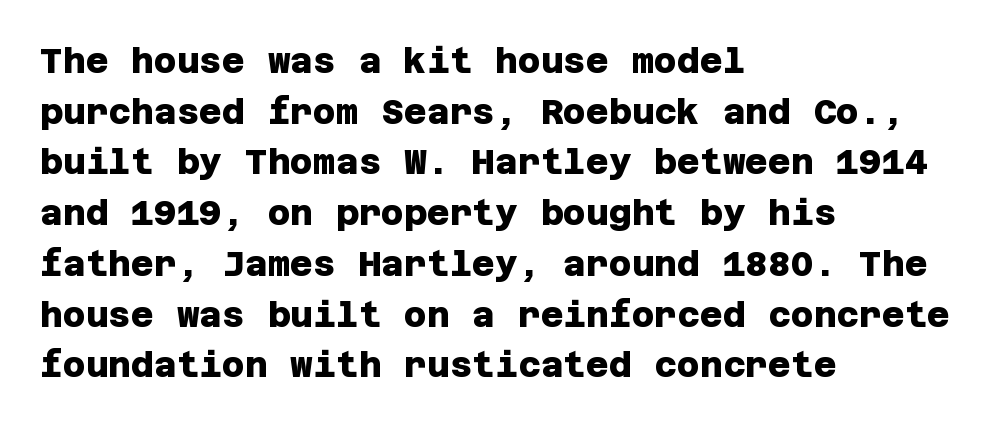
Underline: absent. A full-strength bold gives these letters their thick strokes. Vertical spacing — default. The face used here is a sans, in the tradition of grotesques and geometrics. Is the block centered? No — it sits flush against the left margin. Caption: standard tracking, unaltered.
